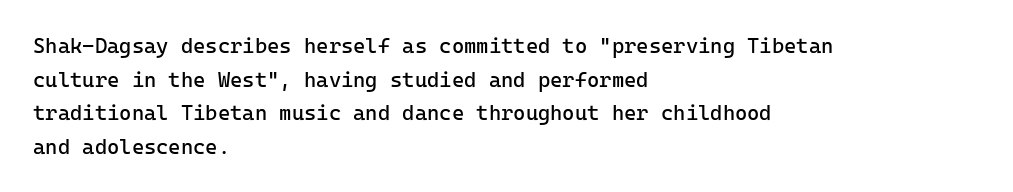
The font's upright variant was chosen for this text. Does the leading feel generous? No, just average. Letters rest on an invisible, unmarked baseline. Heft: none added — not bold. Typeset ragged right — the left edge is the straight one.
